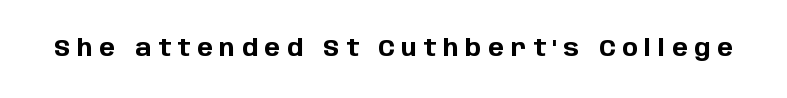
{"italic": "no", "bold": "yes", "underline": "no", "letter_spacing": "wide", "letter_spacing_em": 0.28, "glyph_px": 24}
